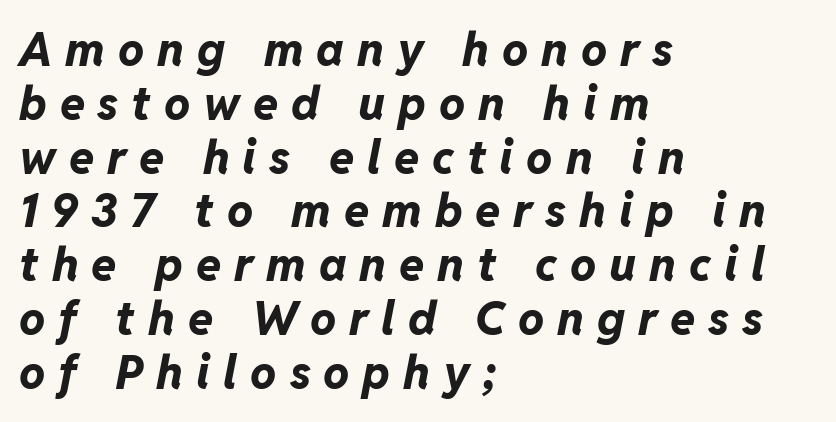
Loose tracking; the words dissolve into strings of separated letters. Every character sits at an angle, as italics do. Line beginnings align vertically; line endings do not. In terms of weight, the rendering is a true, heavy bold.
